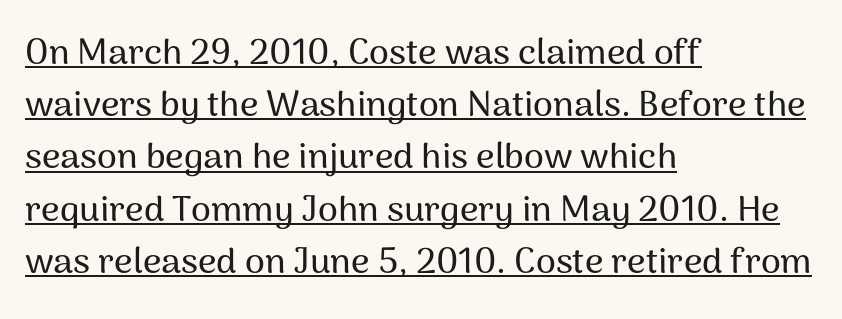
{"serif": "no", "italic": "no", "width": "normal", "stroke_contrast": "medium", "x_height": "medium", "monospaced": "no", "underline": "yes", "align": "left", "line_spacing": "normal", "line_spacing_ratio": 1.45, "letter_spacing": "normal", "letter_spacing_em": 0.0, "glyph_px": 36}
